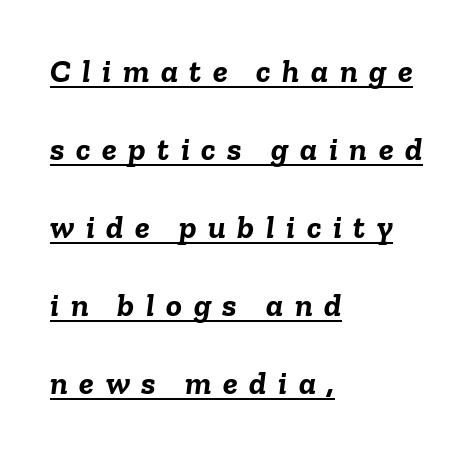
Q: Is the text bold? A: Yes.
Q: Is the text italic (slanted)? A: Yes, it leans right by about 6 degrees.
Q: Is the text underlined? A: Yes.
Q: How is the paragraph aligned? A: Left-aligned.
Q: Is the spacing between letters normal or unusually wide? A: Unusually wide.
Q: Is the spacing between lines tight, normal or loose? A: Loose.
Q: Width (condensed, normal, or wide)? A: Normal.
Q: Stroke contrast? A: Low.
Q: x-height? A: Medium.
Q: Monospaced? A: No.
